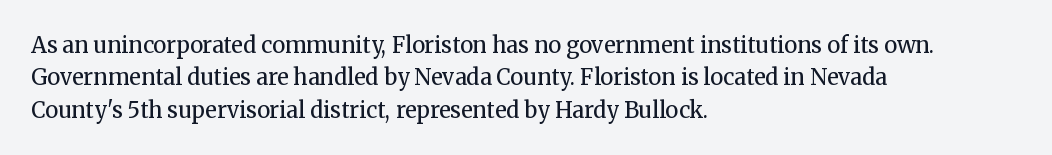
Q: Is the text bold? A: No.
Q: Is the text italic (slanted)? A: No, it is upright.
Q: Is the text underlined? A: No.
Q: How is the paragraph aligned? A: Left-aligned.
Q: Is the spacing between letters normal or unusually wide? A: Normal.
Q: Is the spacing between lines tight, normal or loose? A: Normal.
